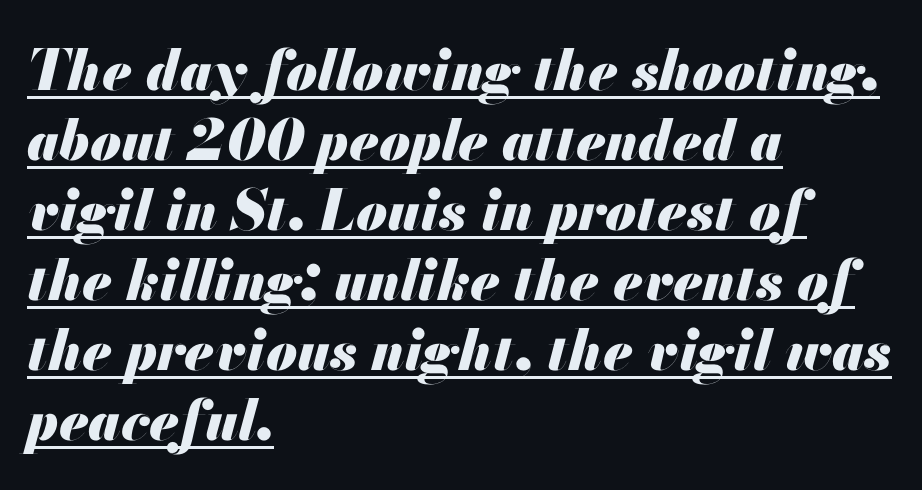
Spacing verdict: proportional, widths tailored to each character. Students, this is bold: see how much ink each stroke carries. The compositor pushed each line to the left boundary. Emphasis-style slanted type is in use. The rendering uses the underline text-decoration. Each word holds together tightly as a unit, with standard inter-letter gaps.
